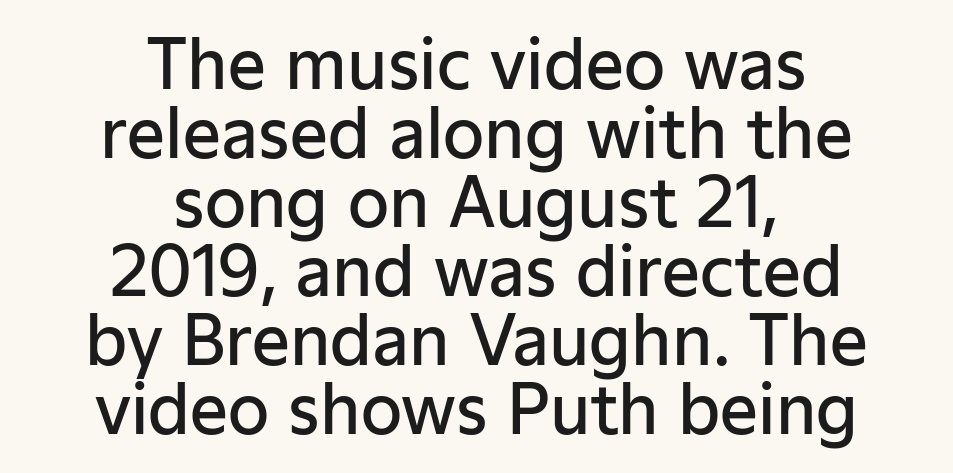
{"serif": "no", "italic": "no", "bold": "semi", "weight": "semibold", "width": "normal", "stroke_contrast": "low", "x_height": "medium", "monospaced": "no", "underline": "no", "align": "center", "line_spacing": "tight", "line_spacing_ratio": 1.03, "letter_spacing": "normal", "letter_spacing_em": 0.0, "glyph_px": 67}
